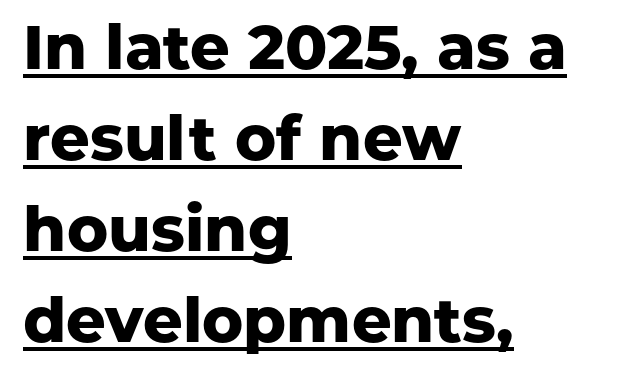
Q: Is the text bold? A: Yes.
Q: Is the text italic (slanted)? A: No, it is upright.
Q: Is the typeface a serif or a sans-serif typeface? A: Sans-serif.
Q: Is the text underlined? A: Yes.
Q: How is the paragraph aligned? A: Left-aligned.
Q: Is the spacing between letters normal or unusually wide? A: Normal.
Q: Is the spacing between lines tight, normal or loose? A: Normal.
Q: Width (condensed, normal, or wide)? A: Normal.
Q: Stroke contrast? A: Low.
Q: x-height? A: Medium.
Q: Monospaced? A: No.
